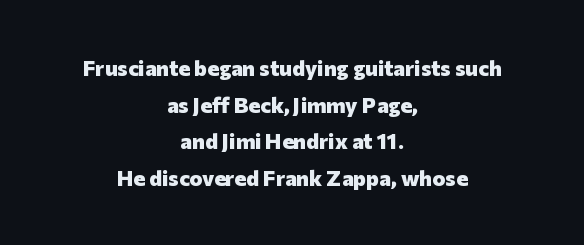
The image shows 22 px bold type, upright; set centered, normal line spacing (1.67x), normal letter spacing, not underlined.
